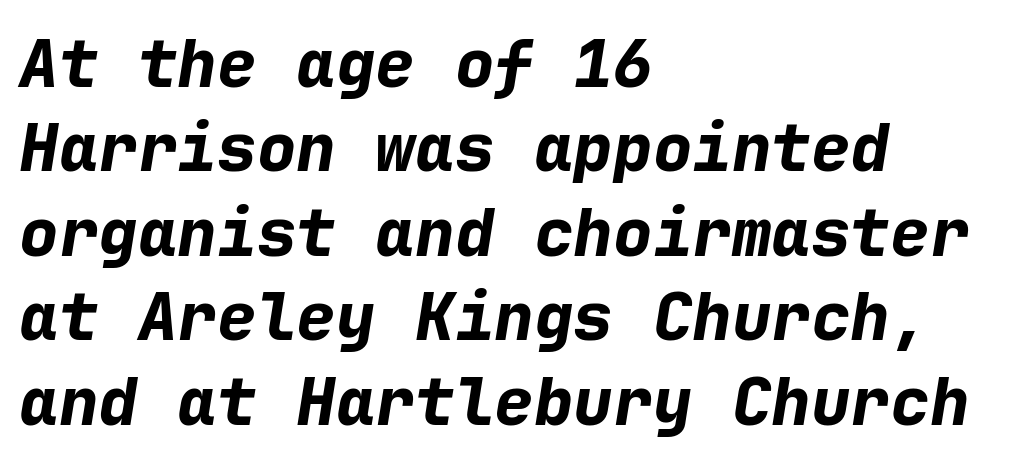
Q: Is the text bold? A: Yes.
Q: Is the text italic (slanted)? A: Yes, it leans right by about 9 degrees.
Q: Is the text underlined? A: No.
Q: How is the paragraph aligned? A: Left-aligned.
Q: Is the spacing between letters normal or unusually wide? A: Normal.
Q: Is the spacing between lines tight, normal or loose? A: Normal.
Q: Width (condensed, normal, or wide)? A: Normal.
Q: Stroke contrast? A: Low.
Q: x-height? A: Medium.
Q: Monospaced? A: Yes.
